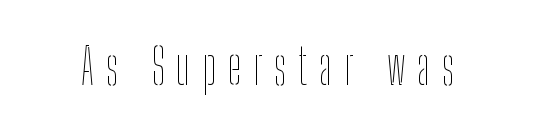
The image shows 49 px thin, condensed type, upright; set unusually wide letter spacing (+0.24 em), not underlined; low stroke contrast and a medium x-height.
